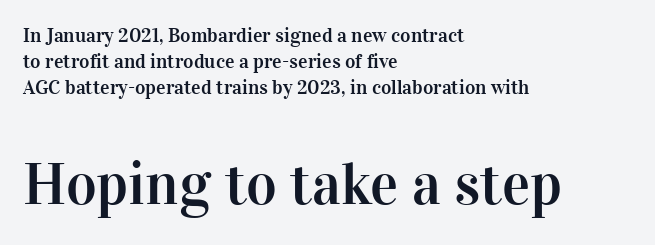
{"serif": "yes", "italic": "no", "width": "normal", "stroke_contrast": "high", "x_height": "medium", "monospaced": "no", "underline": "no", "align": "left", "line_spacing": "normal", "line_spacing_ratio": 1.3, "letter_spacing": "normal", "letter_spacing_em": 0.0, "larger_block": "second", "size_ratio": 2.95, "glyph_px": 59}
